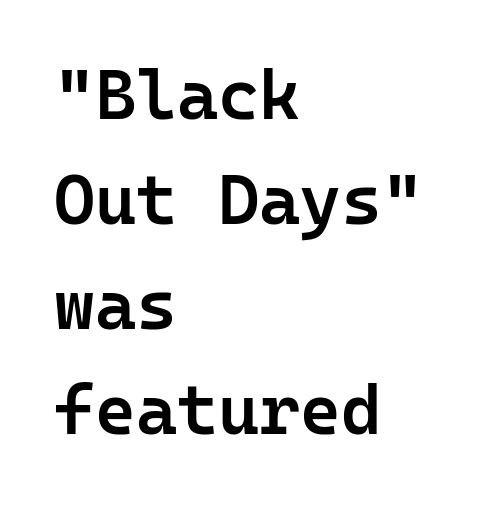
The image shows 70 px semibold sans-serif type, upright, monospaced; set left-aligned, normal line spacing (1.5x), normal letter spacing, not underlined; low stroke contrast and a medium x-height.
